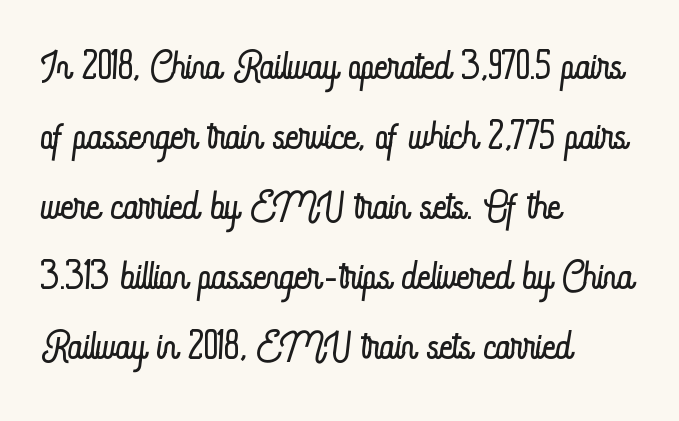
The image shows 57 px light, condensed type; set left-aligned, line spacing 1.23x, normal letter spacing, not underlined; low stroke contrast and a small x-height.
